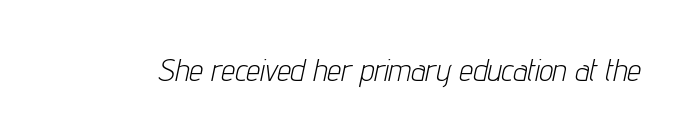
Q: Is the text bold? A: No.
Q: Is the text italic (slanted)? A: Yes, it leans right by about 12 degrees.
Q: Is the text underlined? A: No.
Q: Is the spacing between letters normal or unusually wide? A: Normal.
Q: Width (condensed, normal, or wide)? A: Condensed.
Q: Stroke contrast? A: Low.
Q: x-height? A: Medium.
Q: Monospaced? A: No.
